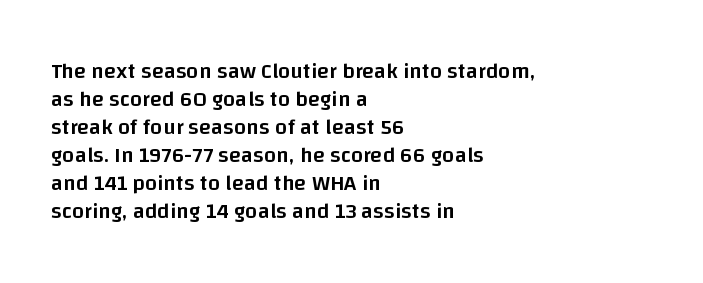
The image shows 22 px text type, upright; set left-aligned, normal line spacing (1.27x), normal letter spacing, not underlined.
